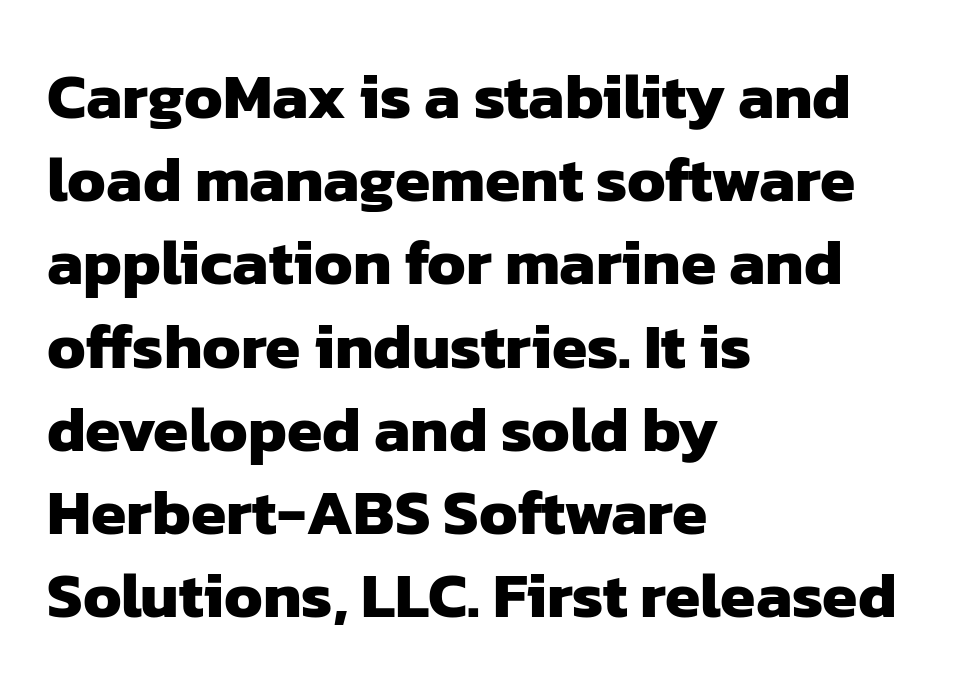
{"serif": "no", "bold": "yes", "weight": "heavy", "width": "normal", "stroke_contrast": "low", "x_height": "medium", "monospaced": "no", "underline": "no", "align": "left", "line_spacing": "normal", "line_spacing_ratio": 1.3, "letter_spacing": "normal", "letter_spacing_em": 0.0, "glyph_px": 64}
